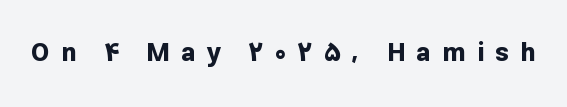
Q: Is the text bold? A: Yes.
Q: Is the text italic (slanted)? A: No, it is upright.
Q: Is the text underlined? A: No.
Q: Is the spacing between letters normal or unusually wide? A: Unusually wide.
